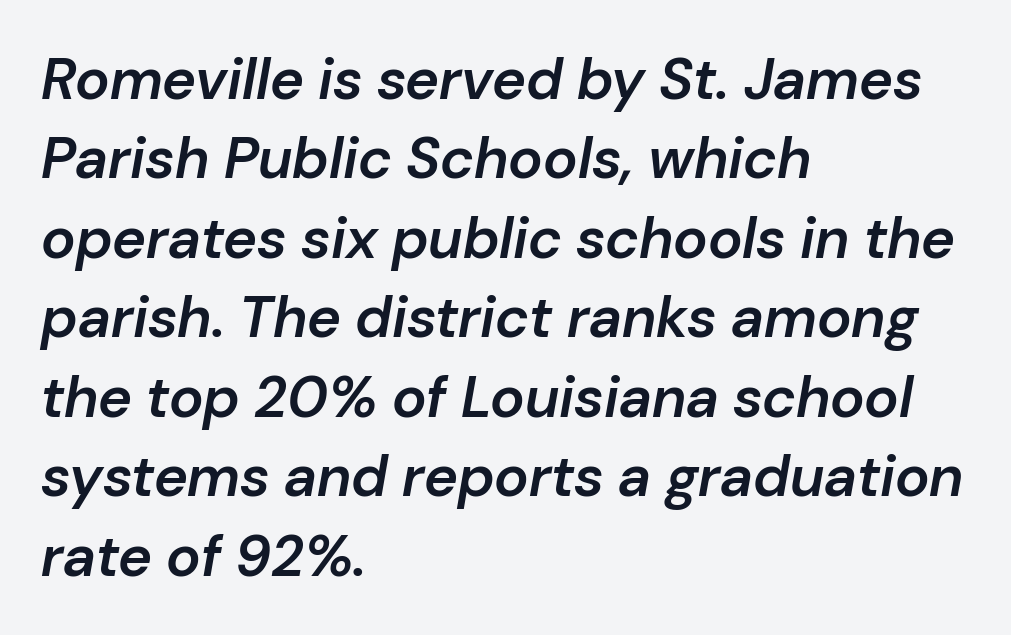
Q: Is the text bold? A: Semi-bold.
Q: Is the text italic (slanted)? A: Yes, it leans right by about 10 degrees.
Q: Is the text underlined? A: No.
Q: How is the paragraph aligned? A: Left-aligned.
Q: Is the spacing between letters normal or unusually wide? A: Normal.
Q: Is the spacing between lines tight, normal or loose? A: Normal.
Q: Width (condensed, normal, or wide)? A: Normal.
Q: Stroke contrast? A: Low.
Q: x-height? A: Medium.
Q: Monospaced? A: No.
